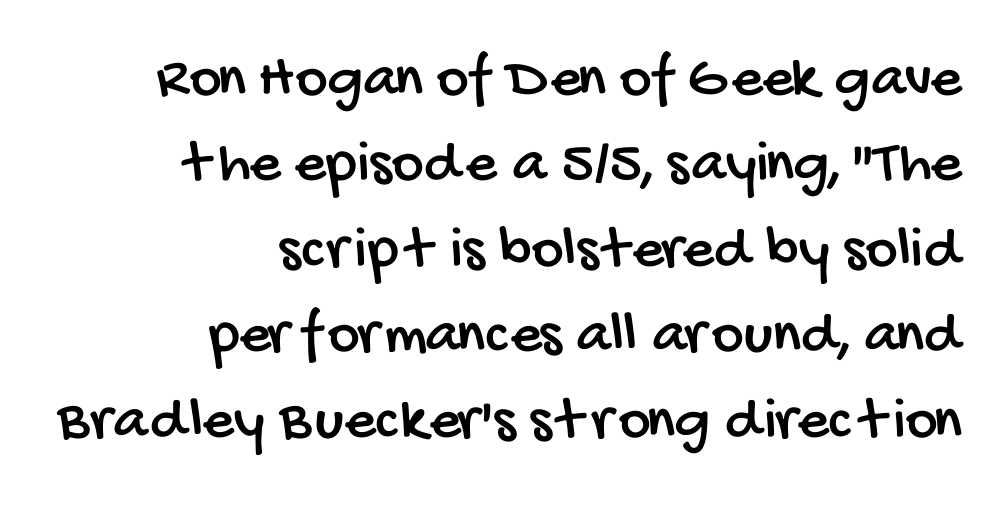
Q: Is the typeface a serif or a sans-serif typeface? A: Sans-serif.
Q: Is the text underlined? A: No.
Q: How is the paragraph aligned? A: Right-aligned.
Q: Is the spacing between letters normal or unusually wide? A: Normal.
Q: Is the spacing between lines tight, normal or loose? A: Normal.
Q: Width (condensed, normal, or wide)? A: Condensed.
Q: Stroke contrast? A: Low.
Q: x-height? A: Large.
Q: Monospaced? A: No.
